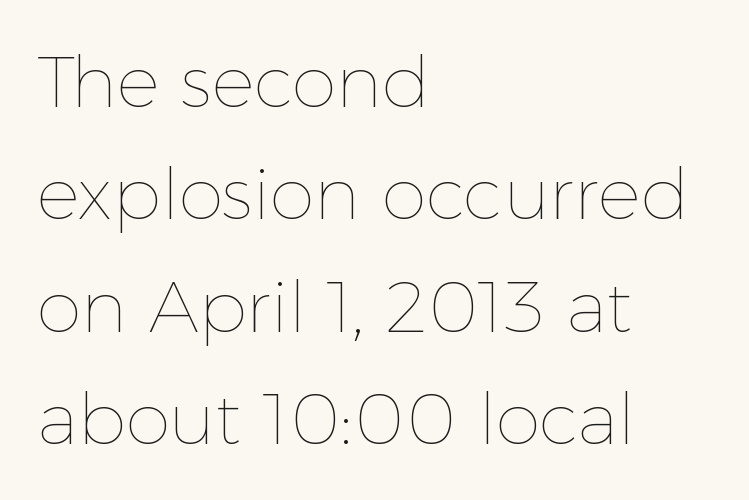
Q: Is the text bold? A: No.
Q: Is the text italic (slanted)? A: No, it is upright.
Q: Is the text underlined? A: No.
Q: How is the paragraph aligned? A: Left-aligned.
Q: Is the spacing between letters normal or unusually wide? A: Normal.
Q: Is the spacing between lines tight, normal or loose? A: Normal.
Q: Width (condensed, normal, or wide)? A: Normal.
Q: x-height? A: Medium.
Q: Monospaced? A: No.
